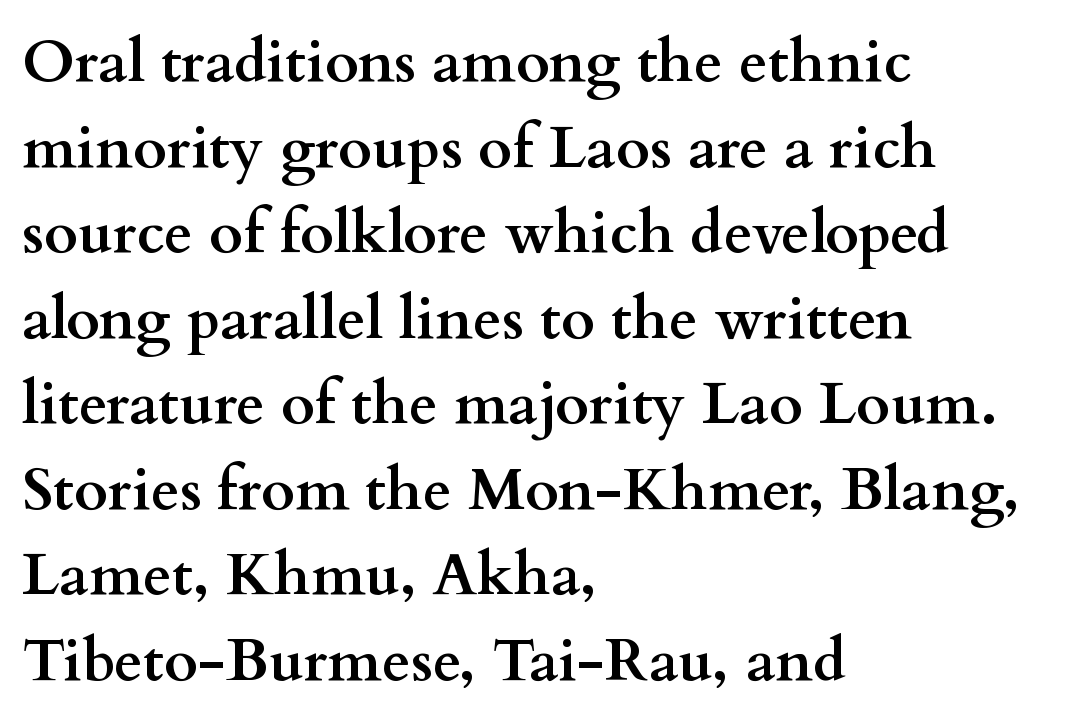
The image shows 59 px semibold, wide serif type, upright; set left-aligned, normal line spacing (1.45x), normal letter spacing, not underlined; medium stroke contrast and a small x-height.
